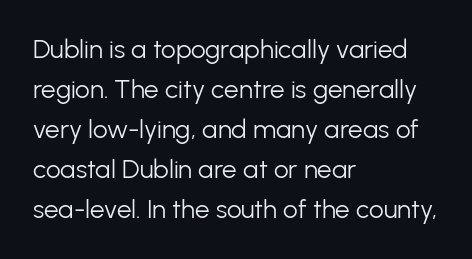
Q: Is the text bold? A: No.
Q: Is the text italic (slanted)? A: No, it is upright.
Q: Is the text underlined? A: No.
Q: How is the paragraph aligned? A: Left-aligned.
Q: Is the spacing between letters normal or unusually wide? A: Normal.
Q: Is the spacing between lines tight, normal or loose? A: Normal.
